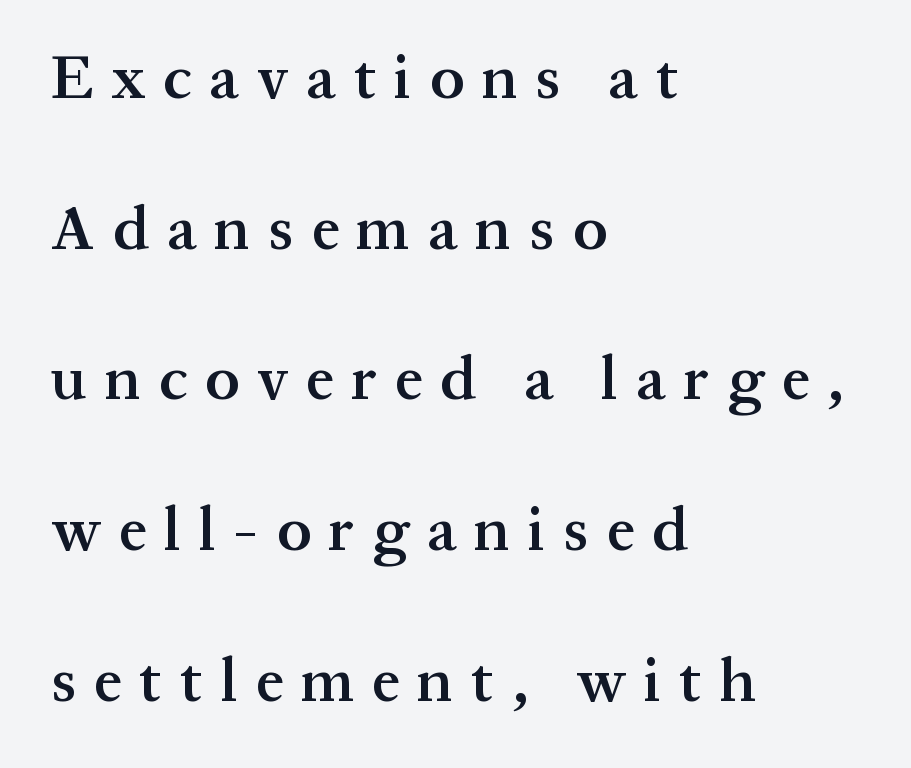
The image shows 62 px semibold serif type, upright; set left-aligned, loose line spacing (2.43x), unusually wide letter spacing (+0.29 em), not underlined; medium stroke contrast and a medium x-height.
